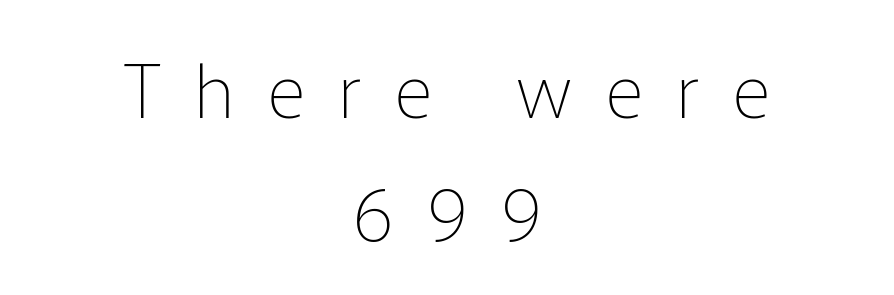
The image shows 74 px thin sans-serif type, upright; set centered, normal line spacing (1.66x), unusually wide letter spacing (+0.45 em), not underlined; low stroke contrast and a medium x-height.
